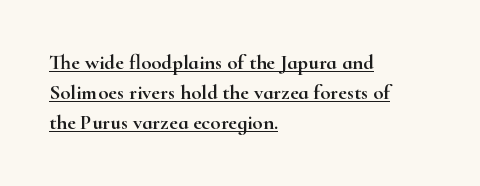
{"italic": "no", "underline": "yes", "align": "left", "line_spacing": "normal", "line_spacing_ratio": 1.43, "letter_spacing": "normal", "letter_spacing_em": 0.0, "glyph_px": 21}
